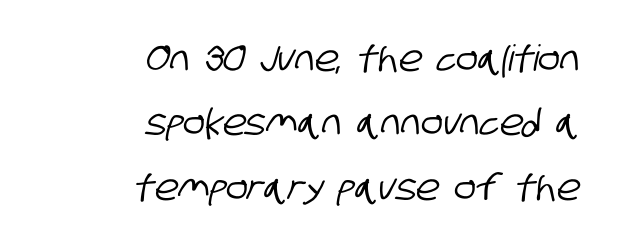
{"serif": "no", "width": "condensed", "stroke_contrast": "low", "x_height": "large", "monospaced": "no", "underline": "no", "align": "right", "line_spacing_ratio": 1.79, "letter_spacing": "normal", "letter_spacing_em": 0.0, "glyph_px": 36}
